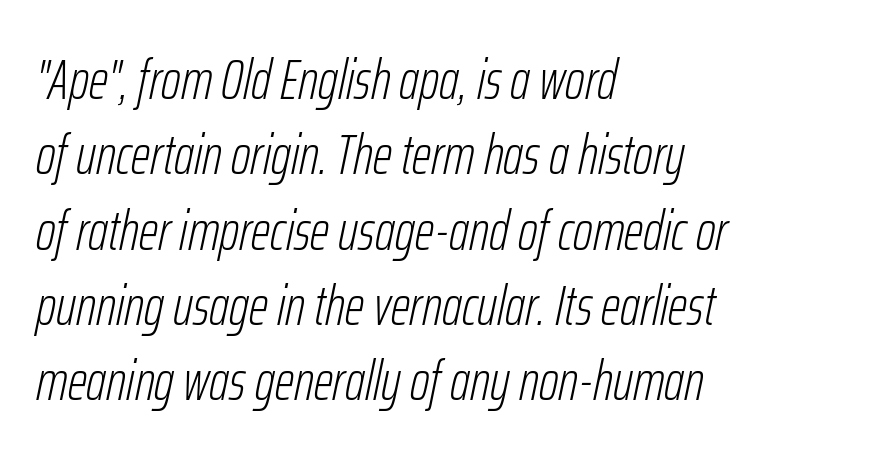
{"italic": "yes", "lean": "right", "slant_degrees": 12, "bold": "no", "weight": "light", "width": "condensed", "stroke_contrast": "low", "x_height": "medium", "monospaced": "no", "underline": "no", "align": "left", "line_spacing": "normal", "line_spacing_ratio": 1.37, "letter_spacing": "normal", "letter_spacing_em": 0.0, "glyph_px": 55}
